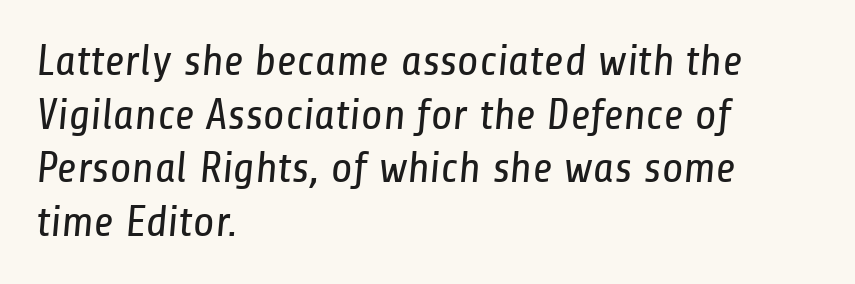
Q: Is the text bold? A: No.
Q: Is the typeface a serif or a sans-serif typeface? A: Sans-serif.
Q: Is the text underlined? A: No.
Q: How is the paragraph aligned? A: Left-aligned.
Q: Is the spacing between letters normal or unusually wide? A: Normal.
Q: Width (condensed, normal, or wide)? A: Condensed.
Q: Stroke contrast? A: Low.
Q: x-height? A: Medium.
Q: Monospaced? A: No.
